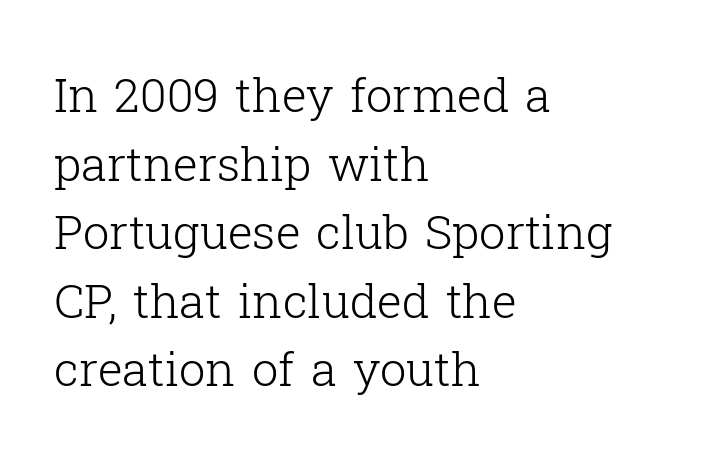
The typesetting does not lean heavy: it is not bold. Does extra space separate the letters? No, they use regular spacing. The lines are quadded left. Observe the serifs anchoring each vertical stroke in this sample. Here the designer chose a conventional face with non-uniform glyph widths.
